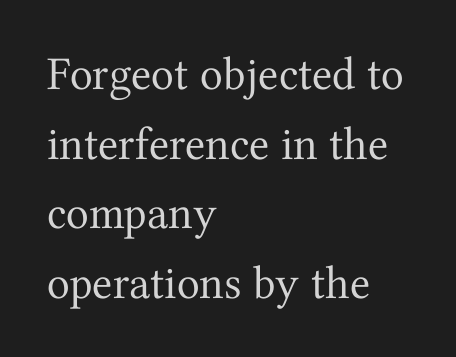
{"serif": "yes", "italic": "no", "bold": "no", "weight": "regular", "width": "normal", "stroke_contrast": "medium", "x_height": "medium", "monospaced": "no", "underline": "no", "align": "left", "line_spacing": "normal", "line_spacing_ratio": 1.48, "letter_spacing": "normal", "letter_spacing_em": 0.0, "glyph_px": 47}
